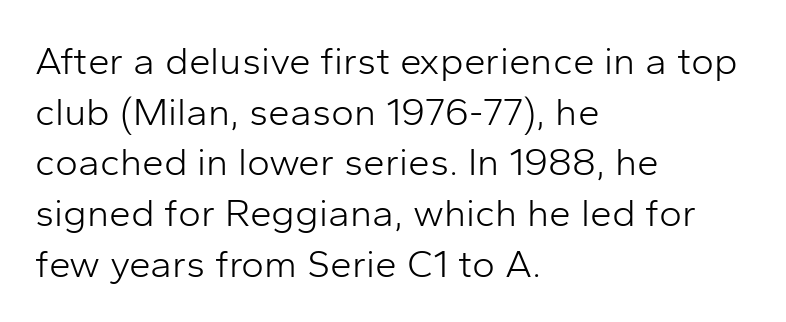
This rendering employs a face without finishing strokes, i.e., a sans-serif. Summary of weight: not heavy and not bold. Has an underline been added? It has not. Italic? Not at all — the glyphs are vertical. Alignment: flush left. You could not count columns in this text — the font is proportionally spaced.
